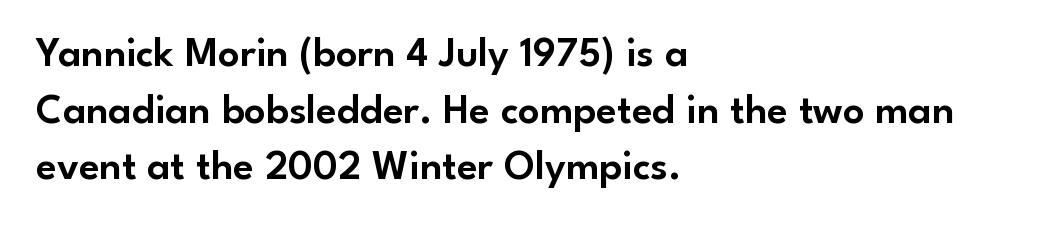
{"serif": "no", "italic": "no", "width": "normal", "stroke_contrast": "low", "x_height": "small", "monospaced": "no", "underline": "no", "align": "left", "line_spacing": "normal", "line_spacing_ratio": 1.35, "letter_spacing": "normal", "letter_spacing_em": 0.0, "glyph_px": 42}
